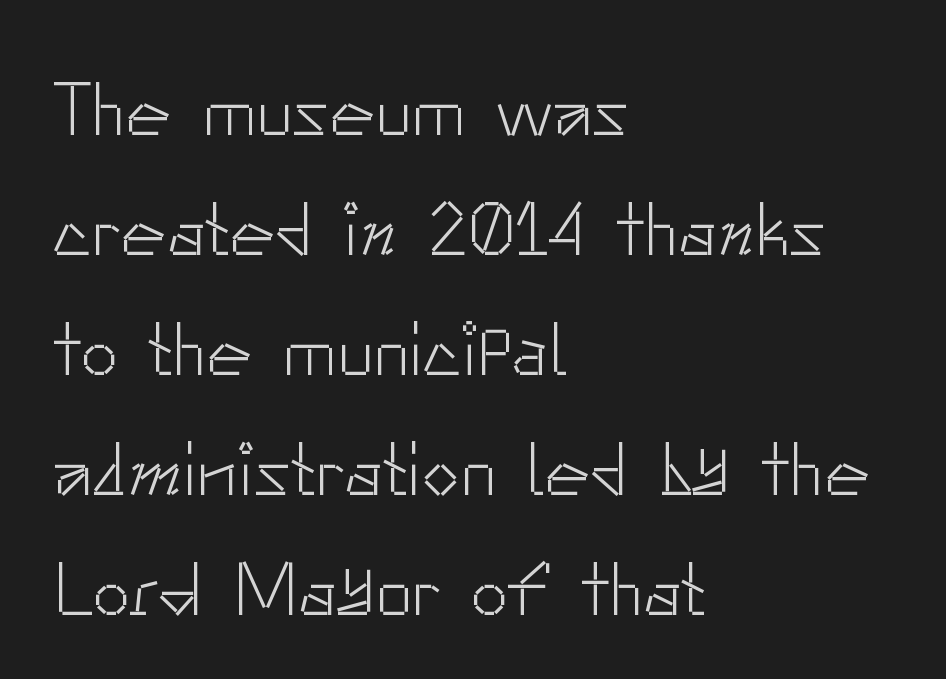
{"serif": "no", "italic": "no", "bold": "no", "weight": "light", "width": "normal", "stroke_contrast": "low", "x_height": "small", "monospaced": "no", "underline": "no", "align": "left", "line_spacing": "normal", "line_spacing_ratio": 1.58, "letter_spacing": "normal", "letter_spacing_em": 0.0, "glyph_px": 76}
